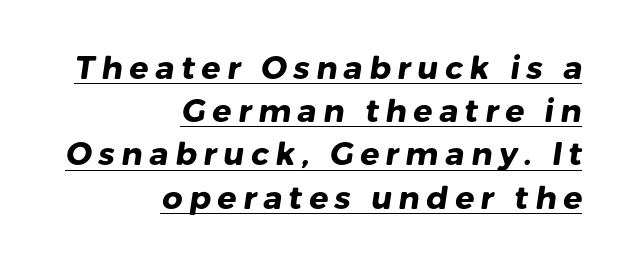
{"serif": "no", "bold": "yes", "weight": "heavy", "width": "normal", "stroke_contrast": "low", "x_height": "medium", "monospaced": "no", "underline": "yes", "align": "right", "line_spacing": "normal", "line_spacing_ratio": 1.35, "letter_spacing": "wide", "letter_spacing_em": 0.2, "glyph_px": 32}
